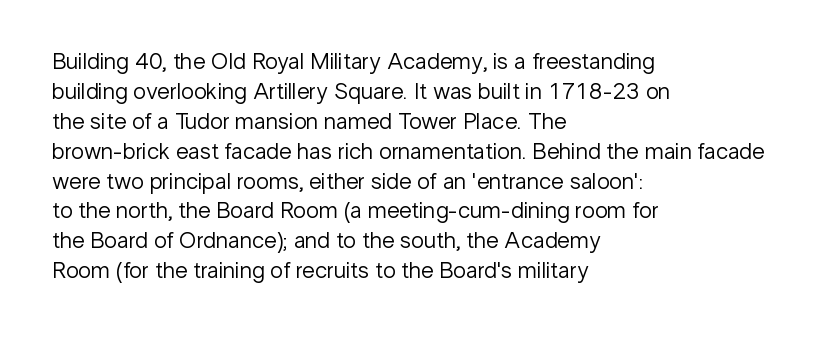
The lines are quadded left. The font sits on the lighter half of the weight spectrum, regular included. Tracking here is standard; glyphs follow each other at the usual distance. Italic? Not at all — the glyphs are vertical. Rule under the text: the space is simply empty.
